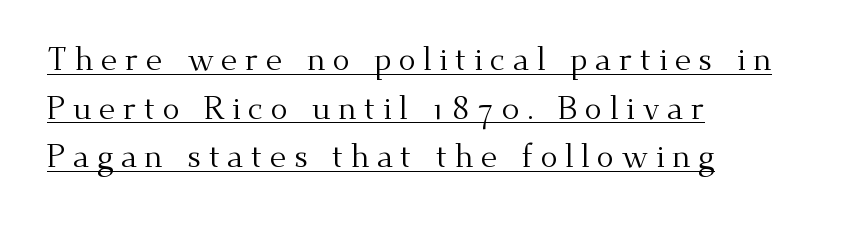
The image shows 32 px regular-weight serif type, upright; set left-aligned, normal line spacing (1.52x), unusually wide letter spacing (+0.23 em), underlined; medium stroke contrast and a small x-height.
